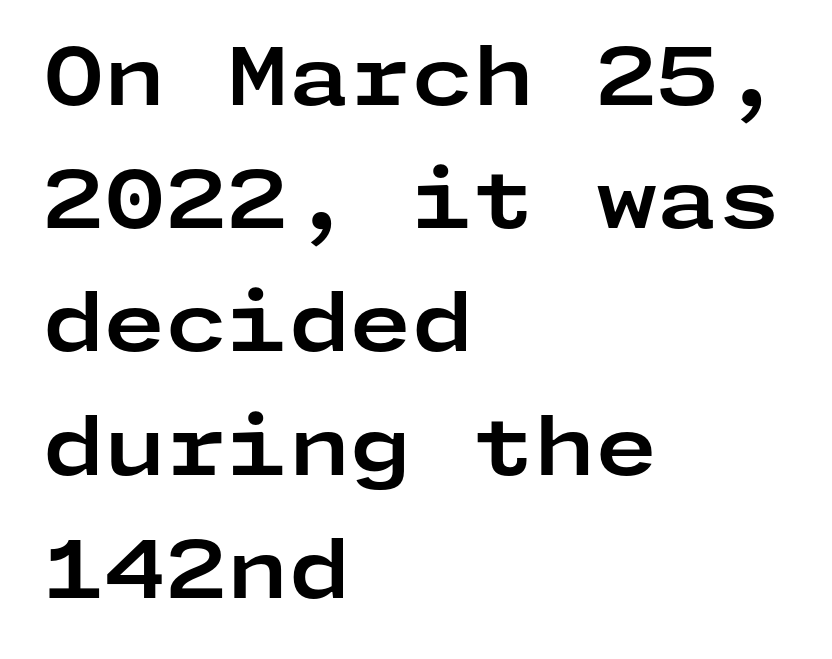
Q: Is the text bold? A: Yes.
Q: Is the text italic (slanted)? A: No, it is upright.
Q: Is the typeface a serif or a sans-serif typeface? A: Sans-serif.
Q: Is the text underlined? A: No.
Q: How is the paragraph aligned? A: Left-aligned.
Q: Is the spacing between letters normal or unusually wide? A: Normal.
Q: Is the spacing between lines tight, normal or loose? A: Normal.
Q: Width (condensed, normal, or wide)? A: Wide.
Q: Stroke contrast? A: Low.
Q: x-height? A: Medium.
